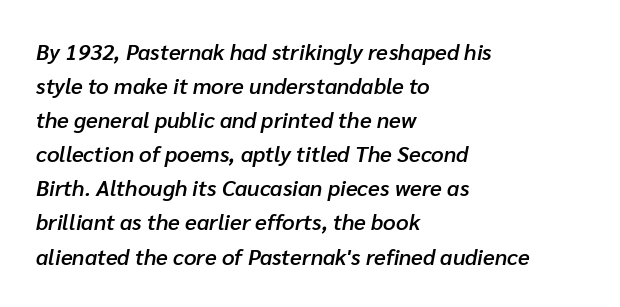
A fair bit of extra ink — the face is semibold, not bold. Left-aligned paragraph, ragged on the right. Line spacing here is normal. Tracking here is standard; glyphs follow each other at the usual distance.
